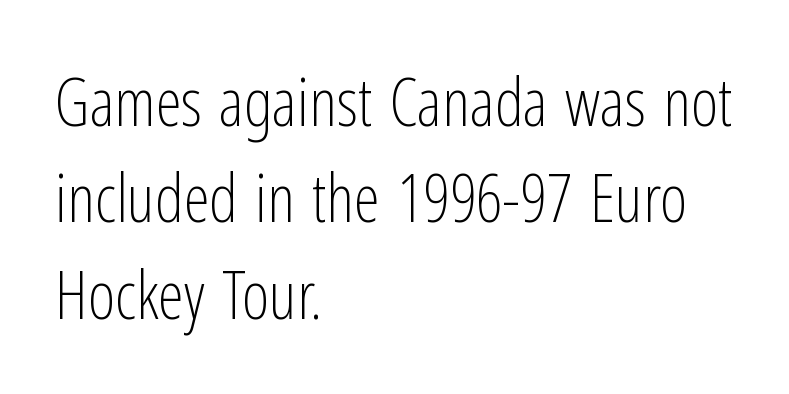
{"serif": "no", "italic": "no", "bold": "no", "weight": "light", "width": "condensed", "stroke_contrast": "low", "x_height": "medium", "monospaced": "no", "underline": "no", "align": "left", "line_spacing": "normal", "line_spacing_ratio": 1.46, "letter_spacing": "normal", "letter_spacing_em": 0.0, "glyph_px": 66}
